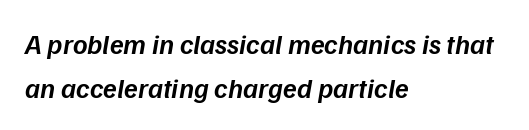
The image shows 28 px semibold type, italic (leaning right); set left-aligned, normal line spacing (1.57x), normal letter spacing, not underlined; low stroke contrast and a medium x-height.
